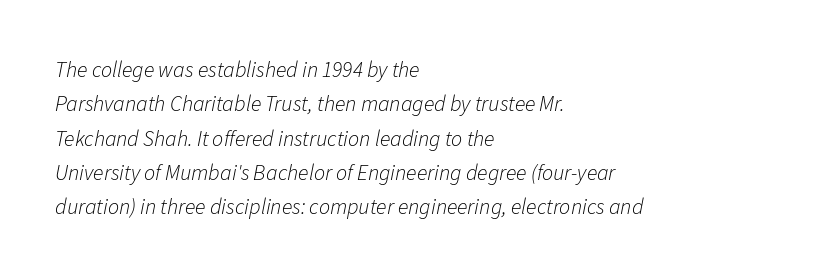
The image shows 22 px text type, italic (leaning right); set left-aligned, normal line spacing (1.56x), normal letter spacing, not underlined.
